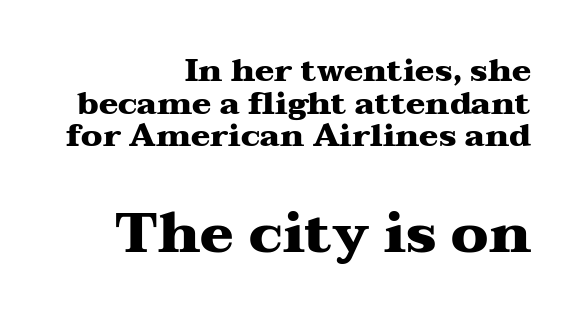
Compared with a flush-left layout, this one pins lines to the opposite, right side. Does the bottom block carry the larger type? Yes, it does. Glyph-to-glyph distance matches everyday printed text. You can tell it's not italic because the verticals are truly vertical. The rendering uses a small line-height, squeezing the rows. Is this a fixed-width face? No — the glyphs have proportional, varying widths.
